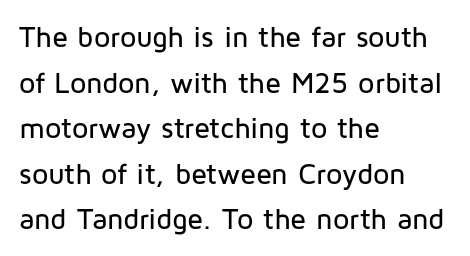
This sample keeps an unexceptional amount of space between lines. Posture: vertical. Looks like regular typesetting: each glyph gets only the width it needs. Descenders are the only things crossing below the line.
